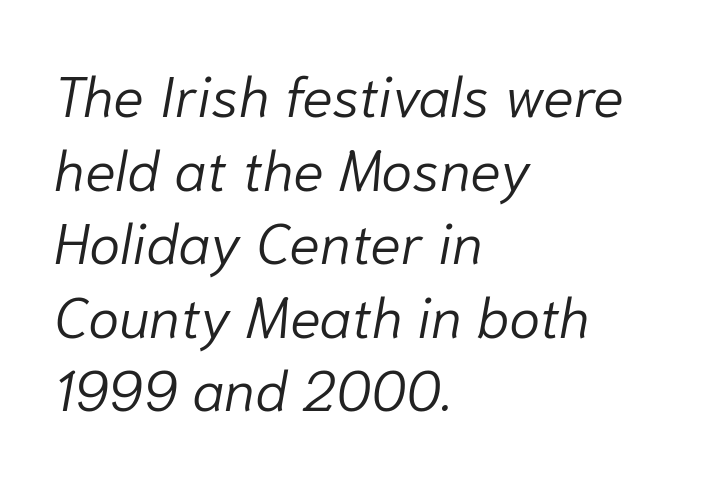
{"italic": "yes", "lean": "right", "slant_degrees": 10, "bold": "no", "weight": "light", "width": "normal", "stroke_contrast": "low", "x_height": "medium", "monospaced": "no", "underline": "no", "align": "left", "line_spacing": "normal", "line_spacing_ratio": 1.29, "letter_spacing": "normal", "letter_spacing_em": 0.0, "glyph_px": 57}
